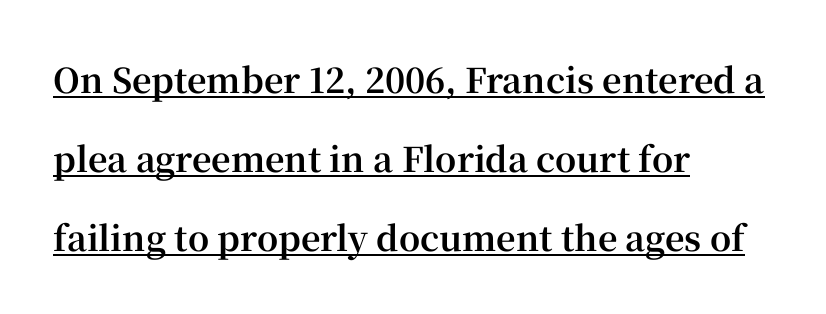
Q: Is the text bold? A: Yes.
Q: Is the text italic (slanted)? A: No, it is upright.
Q: Is the typeface a serif or a sans-serif typeface? A: Serif.
Q: Is the text underlined? A: Yes.
Q: How is the paragraph aligned? A: Left-aligned.
Q: Is the spacing between letters normal or unusually wide? A: Normal.
Q: Is the spacing between lines tight, normal or loose? A: Loose.
Q: Width (condensed, normal, or wide)? A: Normal.
Q: Stroke contrast? A: High.
Q: x-height? A: Medium.
Q: Monospaced? A: No.
